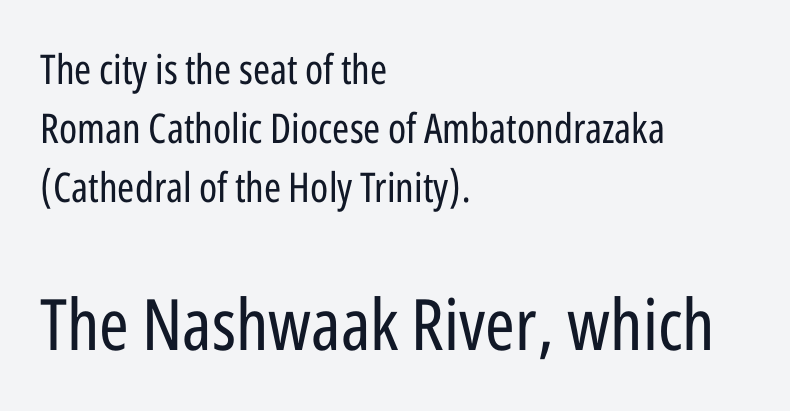
Q: Is the text bold? A: No.
Q: Is the text italic (slanted)? A: No, it is upright.
Q: Is the typeface a serif or a sans-serif typeface? A: Sans-serif.
Q: Is the text underlined? A: No.
Q: How is the paragraph aligned? A: Left-aligned.
Q: Is the spacing between letters normal or unusually wide? A: Normal.
Q: Is the spacing between lines tight, normal or loose? A: Normal.
Q: Which block of text is set in a larger size, the first (top) or the second (bottom)? A: The second (bottom) one.
Q: Width (condensed, normal, or wide)? A: Condensed.
Q: Stroke contrast? A: Low.
Q: x-height? A: Medium.
Q: Monospaced? A: No.
